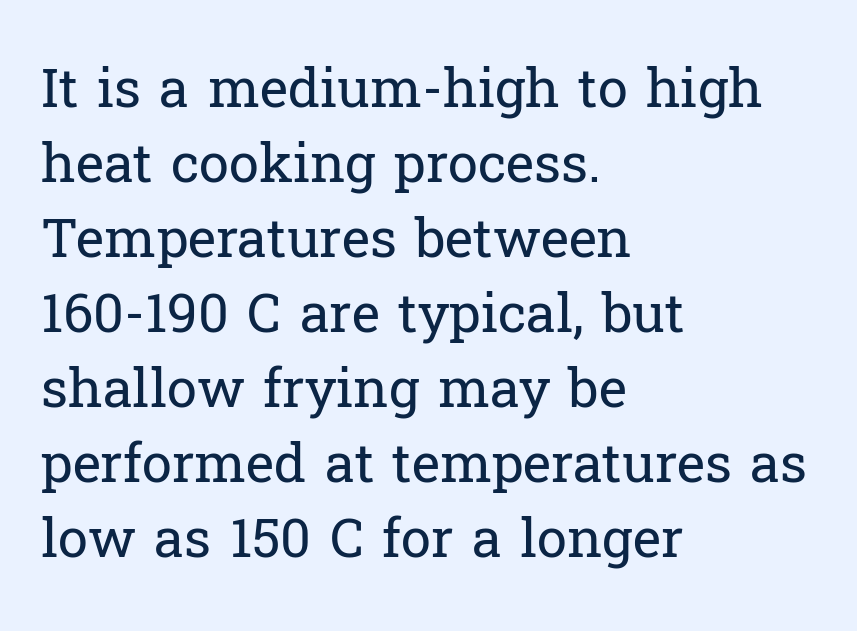
{"serif": "yes", "italic": "no", "bold": "no", "weight": "regular", "width": "normal", "stroke_contrast": "low", "x_height": "medium", "monospaced": "no", "underline": "no", "align": "left", "line_spacing": "normal", "line_spacing_ratio": 1.39, "letter_spacing": "normal", "letter_spacing_em": 0.0, "glyph_px": 54}
